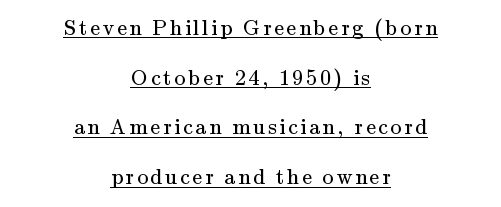
{"italic": "no", "bold": "no", "underline": "yes", "align": "center", "line_spacing": "loose", "line_spacing_ratio": 2.26, "glyph_px": 22}
